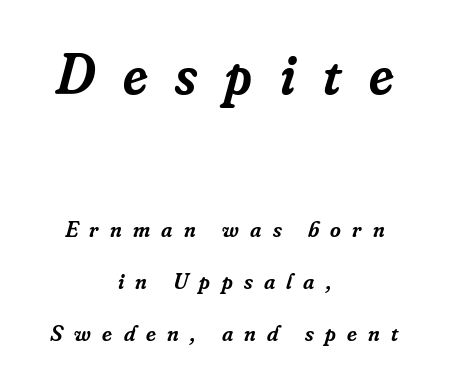
Of the two passages, the one on top uses the larger point size. Does the lettering tilt? It does — this is italic. The type is letterspaced generously, with wide tracking. Airy leading. Yep, those are serifs on the letters. These lines are rendered in a variable-pitch font.
